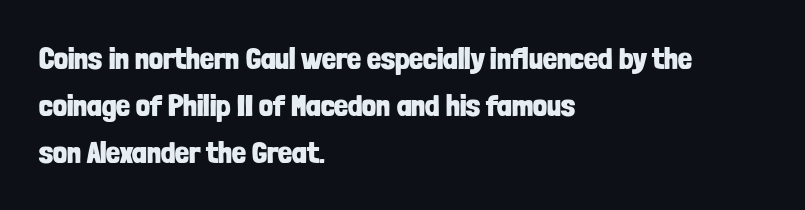
The image shows 31 px bold, condensed sans-serif type, upright; set left-aligned, normal line spacing (1.51x), normal letter spacing, not underlined; low stroke contrast and a medium x-height.
